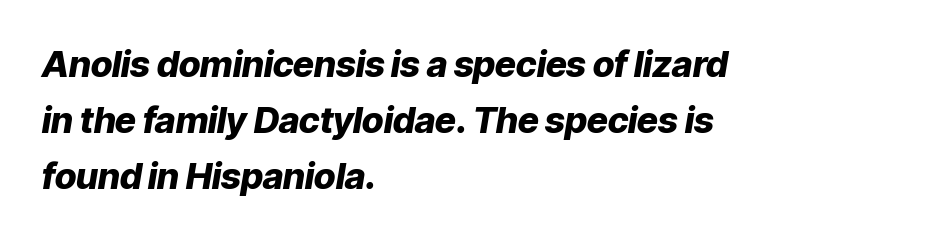
{"italic": "yes", "lean": "right", "slant_degrees": 9, "bold": "yes", "weight": "heavy", "width": "normal", "stroke_contrast": "low", "x_height": "medium", "monospaced": "no", "underline": "no", "align": "left", "line_spacing": "normal", "line_spacing_ratio": 1.55, "letter_spacing": "normal", "letter_spacing_em": 0.0, "glyph_px": 36}
